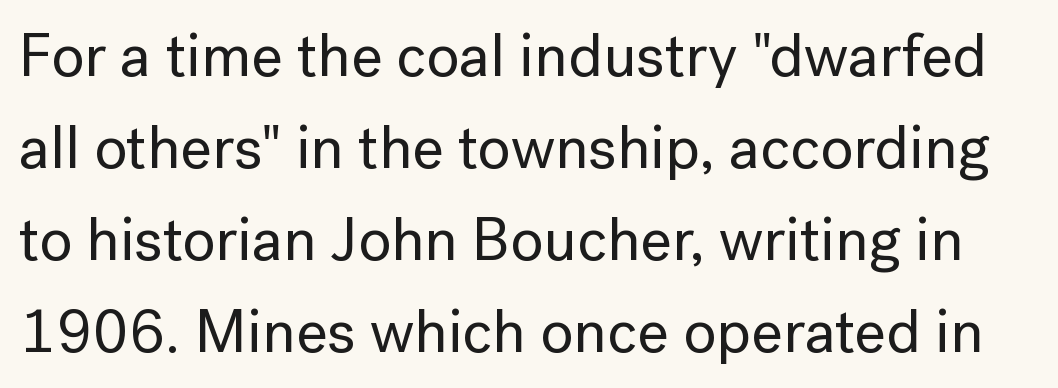
{"serif": "no", "italic": "no", "width": "normal", "stroke_contrast": "low", "x_height": "medium", "monospaced": "no", "underline": "no", "line_spacing": "normal", "line_spacing_ratio": 1.51, "letter_spacing": "normal", "letter_spacing_em": 0.0, "glyph_px": 61}
